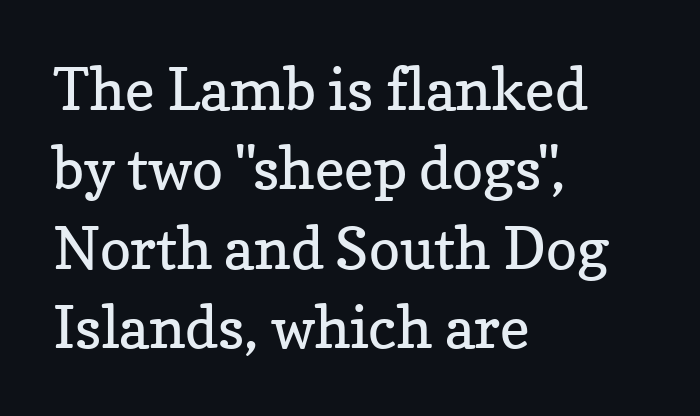
{"serif": "yes", "italic": "no", "bold": "no", "weight": "regular", "width": "normal", "stroke_contrast": "low", "x_height": "medium", "monospaced": "no", "underline": "no", "align": "left", "line_spacing": "normal", "line_spacing_ratio": 1.37, "letter_spacing": "normal", "letter_spacing_em": 0.0, "glyph_px": 58}
